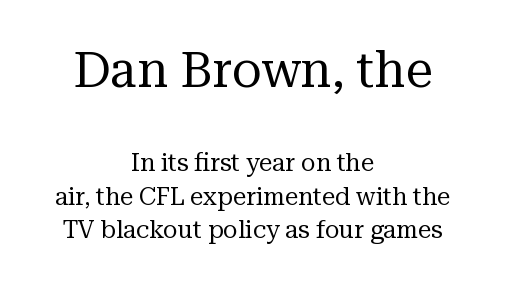
{"serif": "yes", "italic": "no", "bold": "no", "weight": "regular", "width": "normal", "stroke_contrast": "medium", "x_height": "medium", "monospaced": "no", "underline": "no", "align": "center", "line_spacing": "normal", "line_spacing_ratio": 1.39, "letter_spacing": "normal", "letter_spacing_em": 0.0, "larger_block": "first", "size_ratio": 2.04, "glyph_px": 49}
